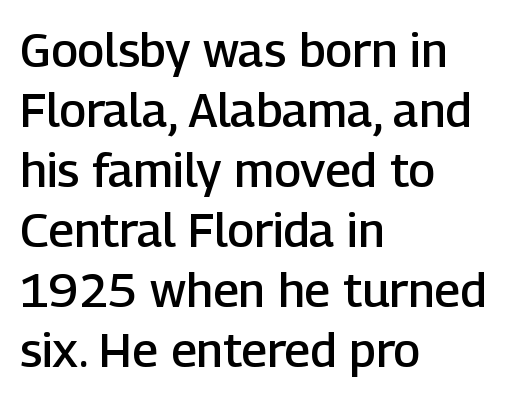
The image shows 48 px semibold sans-serif type, upright; set left-aligned, normal line spacing (1.25x), normal letter spacing, not underlined; low stroke contrast and a medium x-height.
